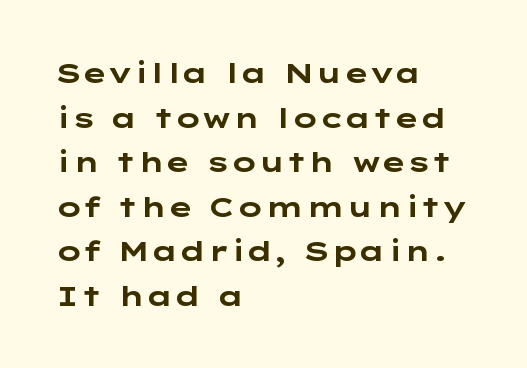
{"serif": "no", "italic": "no", "bold": "yes", "weight": "bold", "width": "wide", "stroke_contrast": "low", "x_height": "medium", "underline": "no", "align": "left", "line_spacing": "normal", "line_spacing_ratio": 1.59, "letter_spacing": "normal", "letter_spacing_em": 0.0, "glyph_px": 28}
